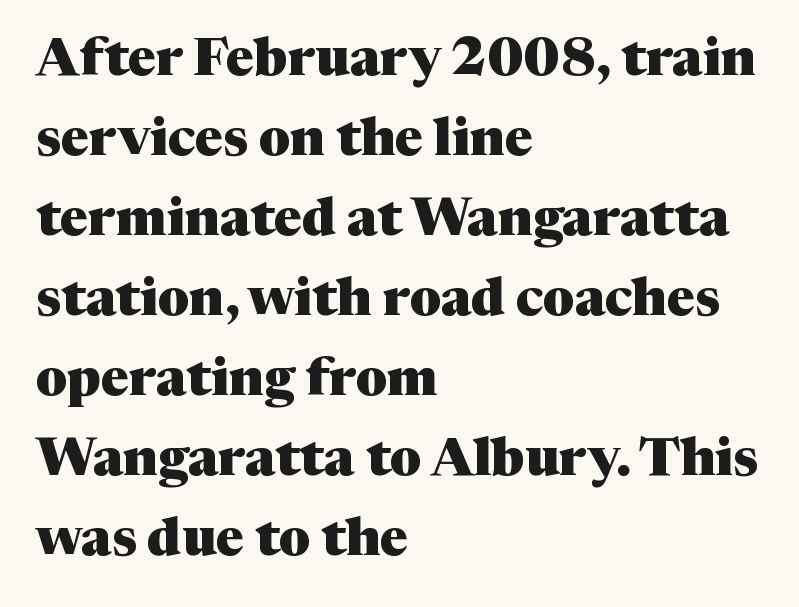
The image shows 53 px heavy serif type, upright; set left-aligned, normal line spacing (1.51x), normal letter spacing, not underlined; medium stroke contrast and a medium x-height.
